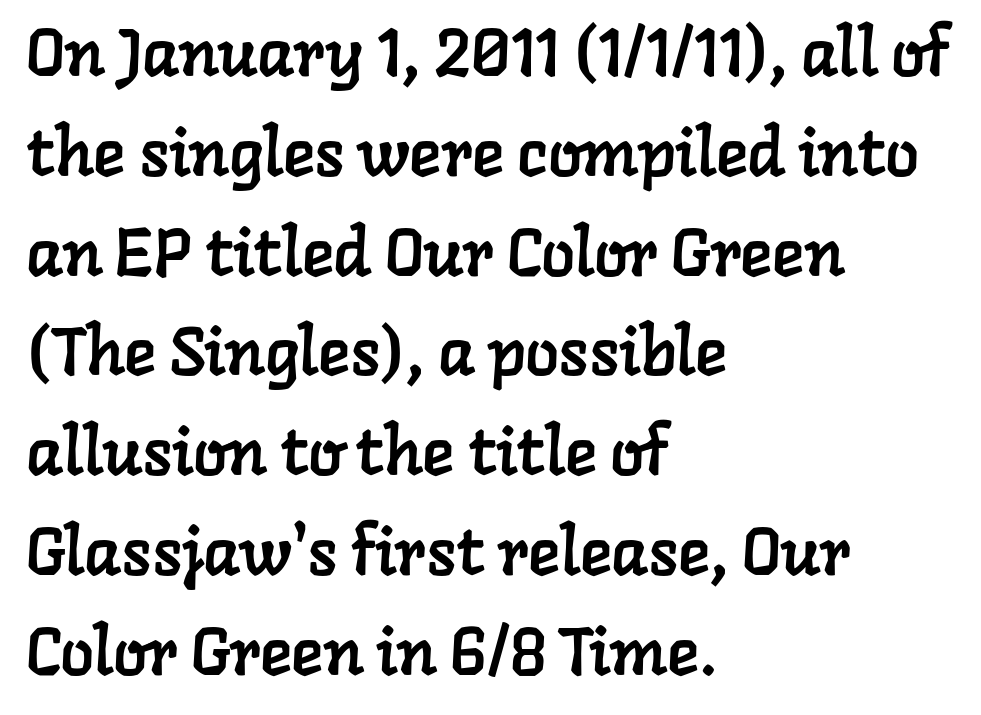
If you drew a ruler down the left edge, every line would touch it. This sample keeps an unexceptional amount of space between lines. The string is rendered with underlining switched off. The type is set solid horizontally, with unmodified tracking.
